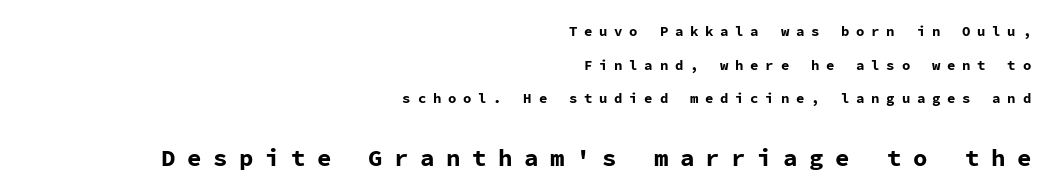
{"italic": "no", "bold": "yes", "underline": "no", "align": "right", "line_spacing": "loose", "line_spacing_ratio": 2.4, "letter_spacing": "wide", "letter_spacing_em": 0.48, "larger_block": "second", "size_ratio": 1.71, "glyph_px": 24}
